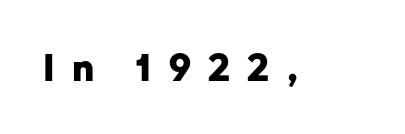
The image shows 38 px heavy sans-serif type, upright; set unusually wide letter spacing (+0.46 em), not underlined; low stroke contrast and a medium x-height.
